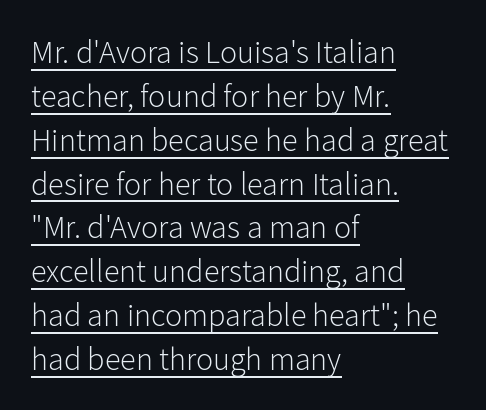
{"serif": "no", "italic": "no", "bold": "no", "weight": "light", "width": "normal", "stroke_contrast": "low", "x_height": "medium", "monospaced": "no", "underline": "yes", "align": "left", "line_spacing": "normal", "line_spacing_ratio": 1.37, "letter_spacing": "normal", "letter_spacing_em": 0.0, "glyph_px": 32}
